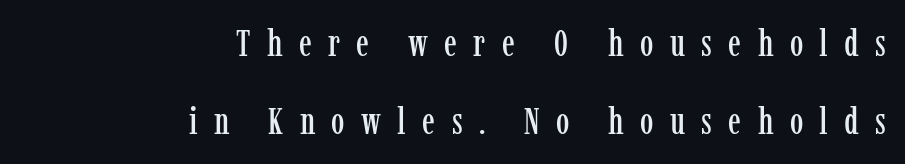
Q: Is the text italic (slanted)? A: No, it is upright.
Q: Is the typeface a serif or a sans-serif typeface? A: Serif.
Q: Is the text underlined? A: No.
Q: How is the paragraph aligned? A: Right-aligned.
Q: Is the spacing between letters normal or unusually wide? A: Unusually wide.
Q: Is the spacing between lines tight, normal or loose? A: Loose.
Q: Width (condensed, normal, or wide)? A: Condensed.
Q: Stroke contrast? A: Low.
Q: x-height? A: Medium.
Q: Monospaced? A: No.
